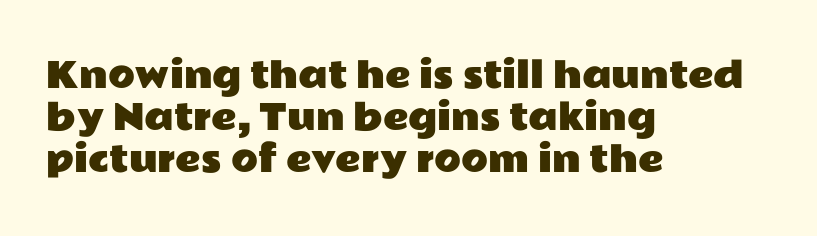
When letters stand straight like this, we call the style roman or upright. What kind of face is this? One without serifs — a sans. Spacing between characters is what you'd get straight out of the box. The strip under each line holds only bare page. The rendering uses natural spacing where letterforms have individual widths.
